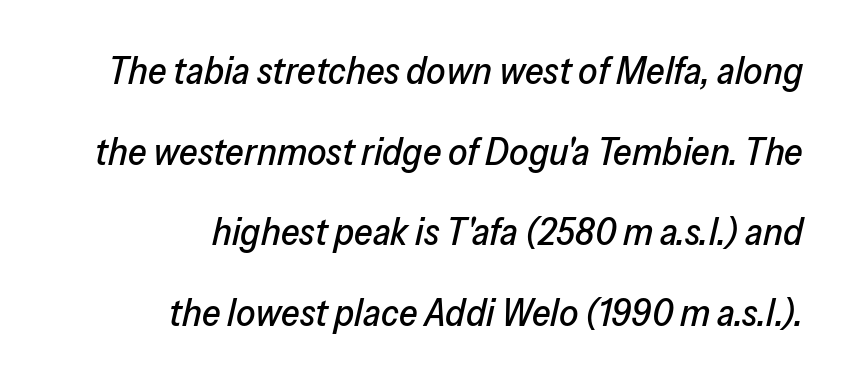
The image shows 38 px text type, italic (leaning right); set right-aligned, loose line spacing (2.12x), normal letter spacing, not underlined; low stroke contrast and a medium x-height.
